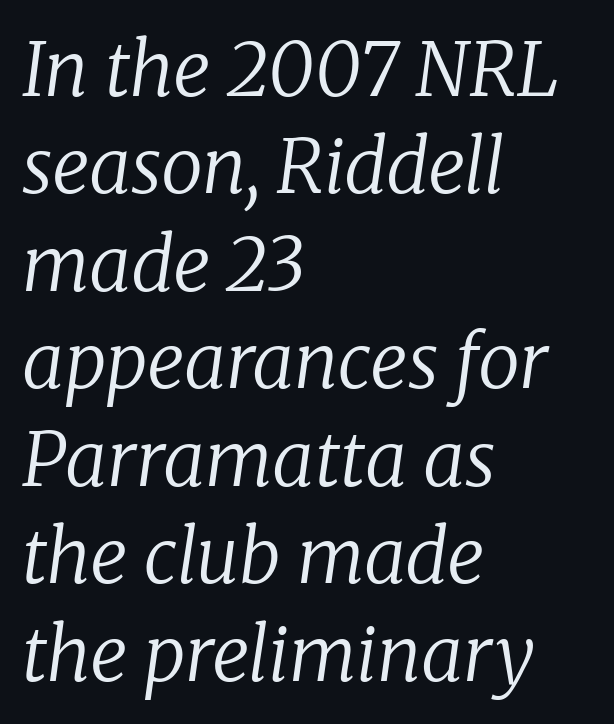
The designer went with a serif here, giving each stem small feet. Proportional: the letters do not fall into vertical columns. Look at the tracking — it's just the regular setting, nothing added. The zone under the glyphs is completely vacant. Stroke mass is kept to a normal reading level or below. The paragraph shown leans on its left margin.
